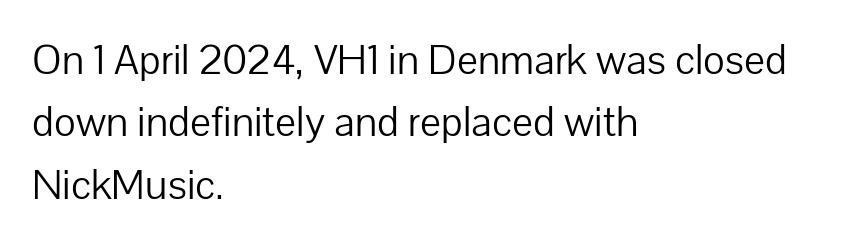
The image shows 44 px light sans-serif type, upright; set left-aligned, normal line spacing (1.42x), normal letter spacing, not underlined; low stroke contrast and a medium x-height.
